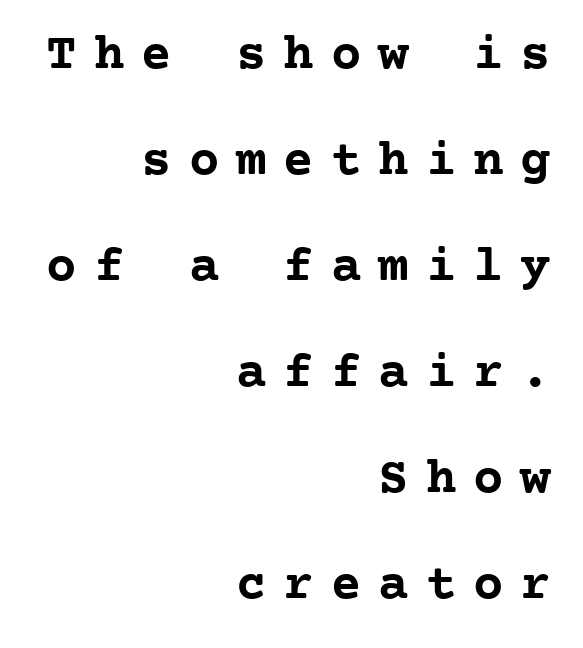
{"serif": "yes", "italic": "no", "bold": "yes", "weight": "semibold", "width": "normal", "stroke_contrast": "low", "x_height": "medium", "monospaced": "yes", "underline": "no", "align": "right", "line_spacing": "loose", "line_spacing_ratio": 2.08, "letter_spacing": "wide", "letter_spacing_em": 0.33, "glyph_px": 51}
